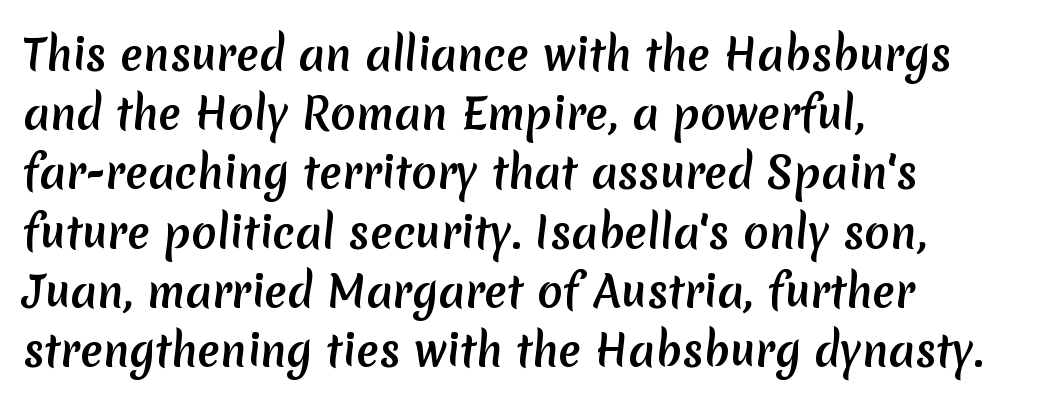
This rendering features lettering with no underline. Unlike a traditional serif, this face leaves its strokes unadorned. What weight is shown? A full bold with thick strokes. A typesetter would call this proportional, since set widths differ per character.
